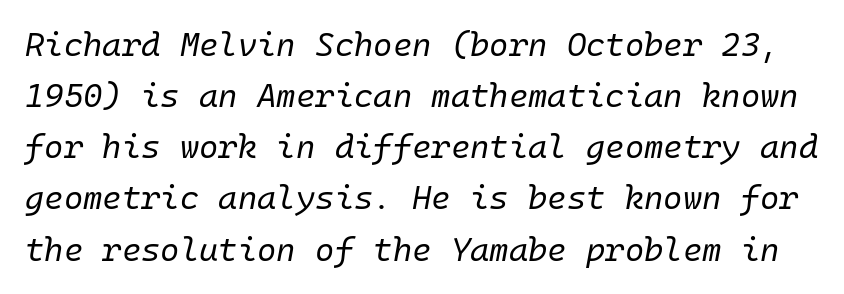
The image shows 33 px regular-weight type, italic (leaning right); set normal line spacing (1.55x), normal letter spacing, not underlined; low stroke contrast and a medium x-height.
